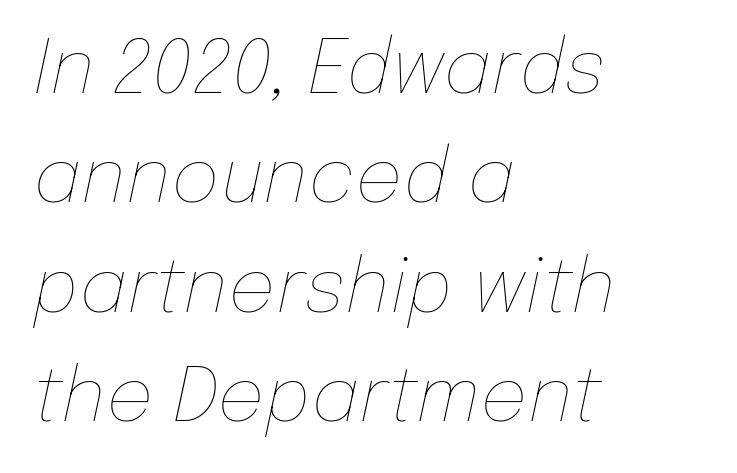
The image shows 75 px thin type, italic (leaning right); set left-aligned, normal line spacing (1.46x), normal letter spacing, not underlined; low stroke contrast and a medium x-height.
